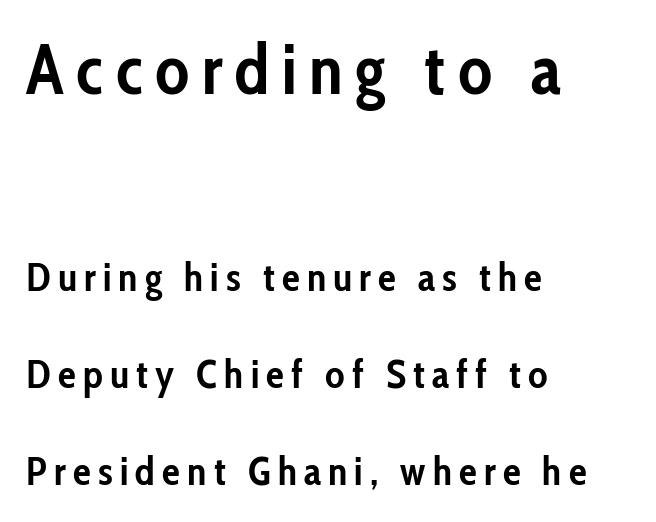
The image shows 70 px semibold, condensed sans-serif type, upright; set left-aligned, loose line spacing (2.43x), not underlined; the first (top) block is 1.75x larger; low stroke contrast and a medium x-height.
